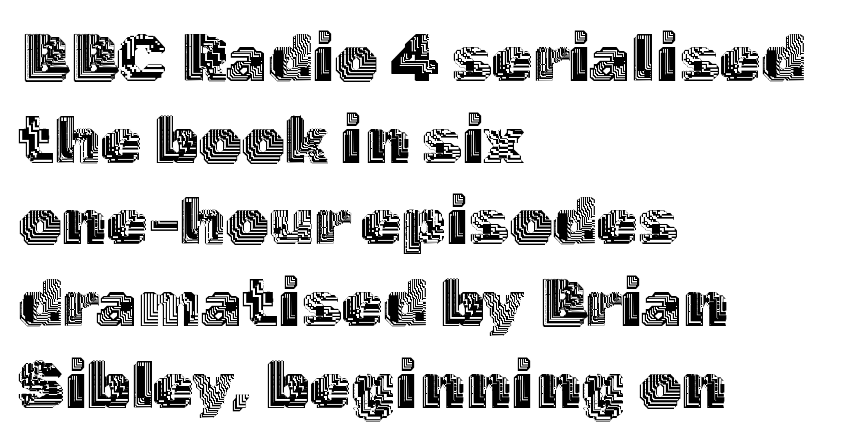
Spacing verdict: proportional, widths tailored to each character. Tracking value appears to be zero — textbook default spacing. Unmarked baselines from the first word to the last. The lines are quadded left.
